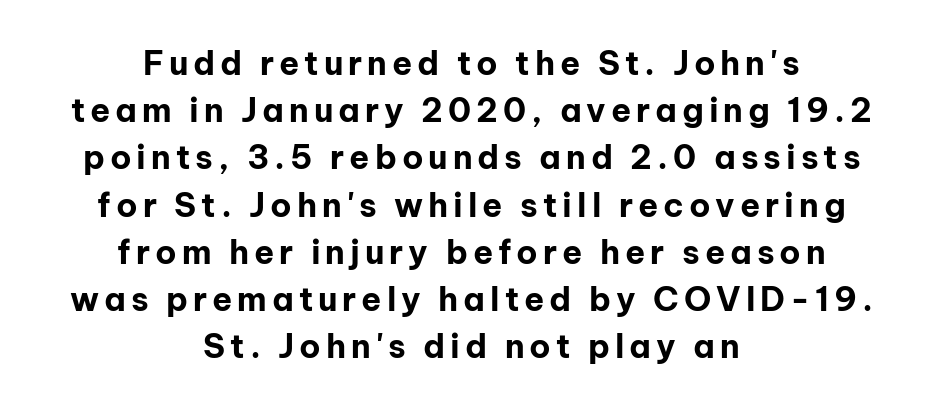
{"serif": "no", "italic": "no", "bold": "yes", "weight": "bold", "width": "normal", "stroke_contrast": "low", "x_height": "medium", "monospaced": "no", "underline": "no", "align": "center", "line_spacing": "normal", "line_spacing_ratio": 1.43, "glyph_px": 33}
